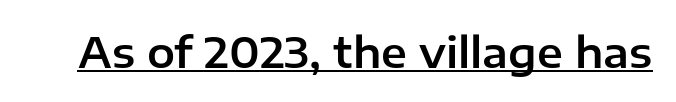
{"serif": "no", "italic": "no", "width": "normal", "stroke_contrast": "low", "x_height": "medium", "monospaced": "no", "underline": "yes", "letter_spacing": "normal", "letter_spacing_em": 0.0, "glyph_px": 42}
